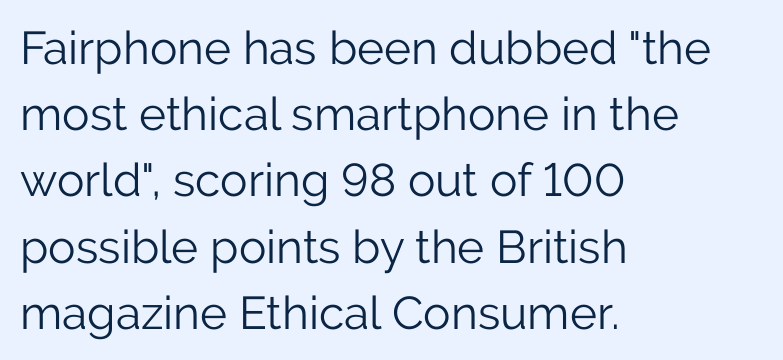
The image shows 46 px light sans-serif type, upright; set left-aligned, normal line spacing (1.44x), normal letter spacing, not underlined; low stroke contrast and a medium x-height.
